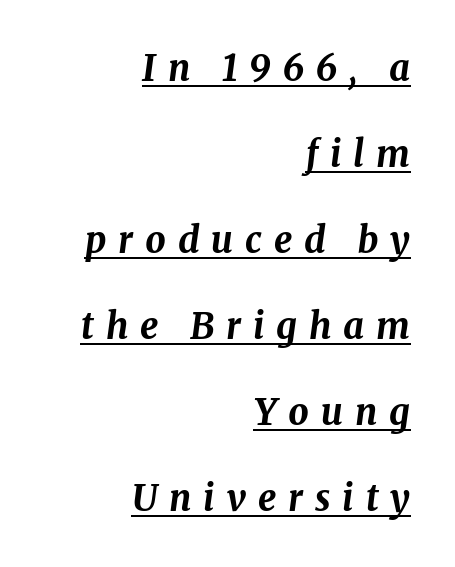
{"italic": "yes", "lean": "right", "slant_degrees": 8, "bold": "yes", "weight": "bold", "width": "normal", "stroke_contrast": "medium", "x_height": "medium", "monospaced": "no", "underline": "yes", "align": "right", "line_spacing": "loose", "line_spacing_ratio": 2.39, "letter_spacing": "wide", "letter_spacing_em": 0.33, "glyph_px": 36}
